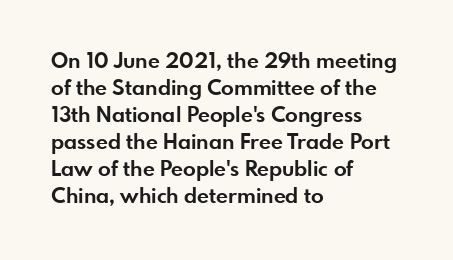
The image shows 21 px bold type, upright; set left-aligned, normal line spacing (1.29x), normal letter spacing, not underlined.
